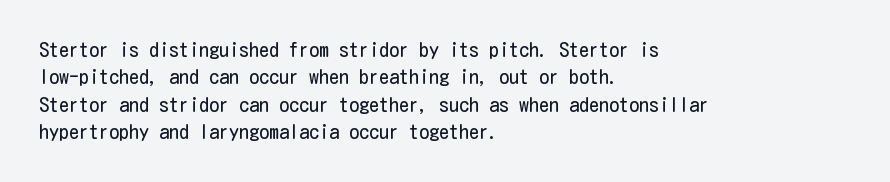
Q: Is the text bold? A: No.
Q: Is the text italic (slanted)? A: No, it is upright.
Q: Is the text underlined? A: No.
Q: How is the paragraph aligned? A: Left-aligned.
Q: Is the spacing between letters normal or unusually wide? A: Normal.
Q: Is the spacing between lines tight, normal or loose? A: Normal.
